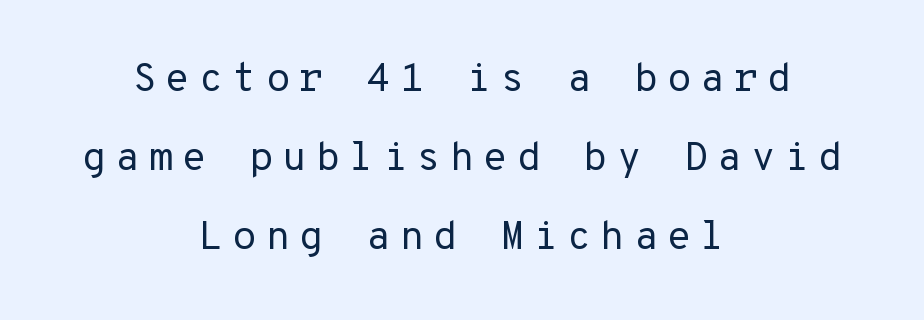
Nope, no serifs anywhere on these letters. Reading down the column, the eye jumps a long way to each next line. Each stroke keeps to a modest, everyday thickness or less. Between one letter and the next there's a generous, obvious gap. Style check: upright.
